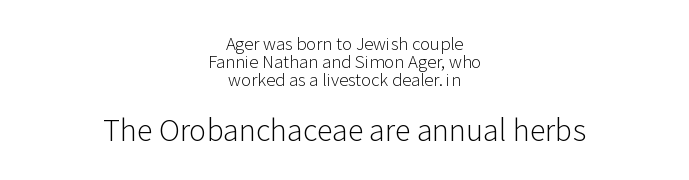
{"serif": "no", "italic": "no", "bold": "no", "weight": "light", "width": "normal", "stroke_contrast": "low", "x_height": "medium", "monospaced": "no", "underline": "no", "align": "center", "line_spacing": "tight", "line_spacing_ratio": 1.05, "letter_spacing": "normal", "letter_spacing_em": 0.0, "larger_block": "second", "size_ratio": 1.71, "glyph_px": 29}
